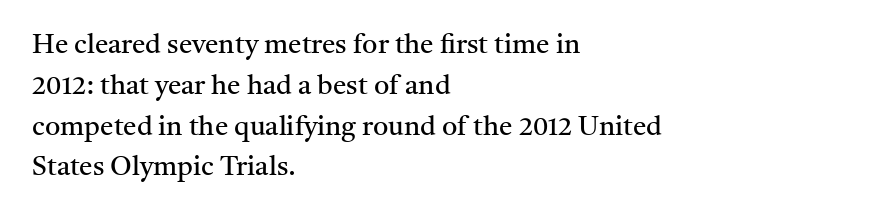
{"italic": "no", "bold": "no", "underline": "no", "align": "left", "line_spacing": "normal", "line_spacing_ratio": 1.51, "letter_spacing": "normal", "letter_spacing_em": 0.0, "glyph_px": 27}
